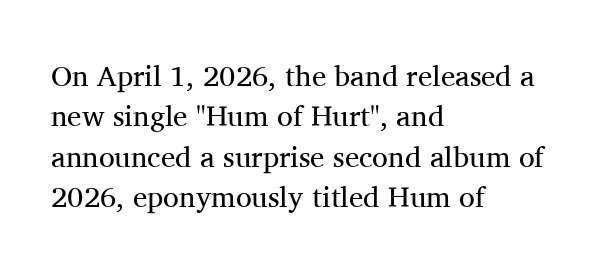
{"serif": "yes", "italic": "no", "bold": "no", "weight": "regular", "width": "normal", "stroke_contrast": "medium", "x_height": "medium", "monospaced": "no", "underline": "no", "align": "left", "line_spacing": "normal", "line_spacing_ratio": 1.39, "letter_spacing": "normal", "letter_spacing_em": 0.0, "glyph_px": 29}
